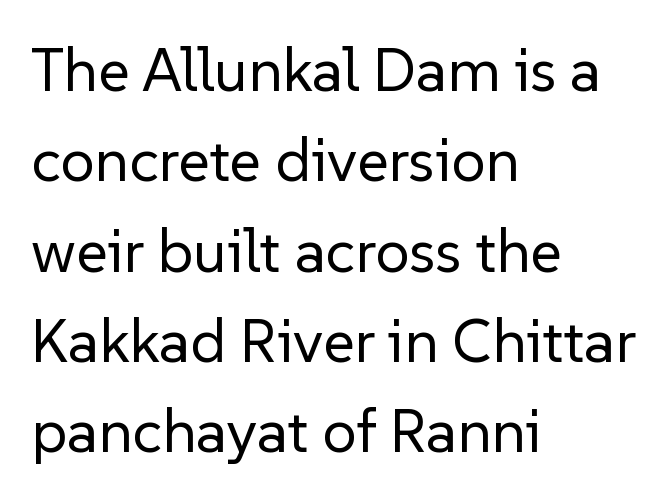
The image shows 61 px regular-weight sans-serif type, upright; set left-aligned, normal line spacing (1.48x), normal letter spacing, not underlined; low stroke contrast and a medium x-height.
